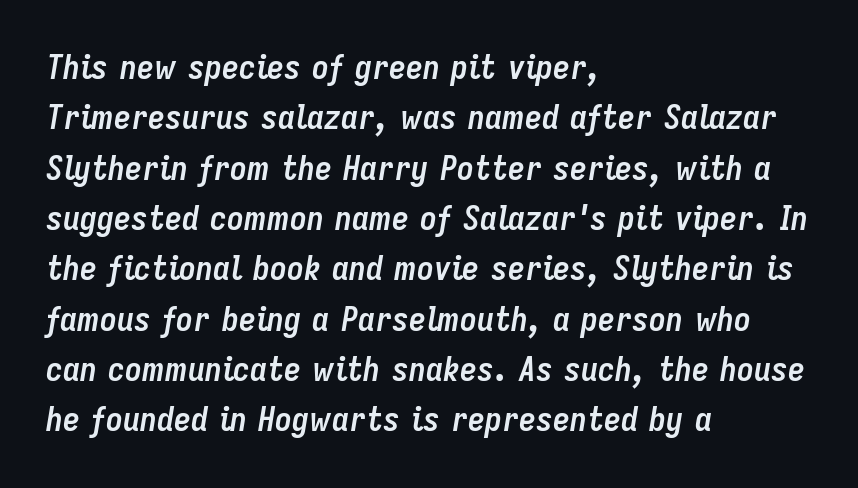
Here the designer chose a conventional face with non-uniform glyph widths. How would I describe the line gaps? Plain and ordinary. These lines stack with their left ends in a neat column. As a designer I'd log this as weight 700, bold.
